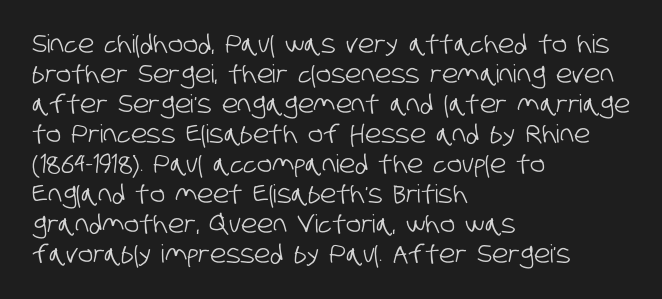
{"underline": "no", "align": "left", "line_spacing_ratio": 1.2, "letter_spacing": "normal", "letter_spacing_em": 0.0, "glyph_px": 25}
